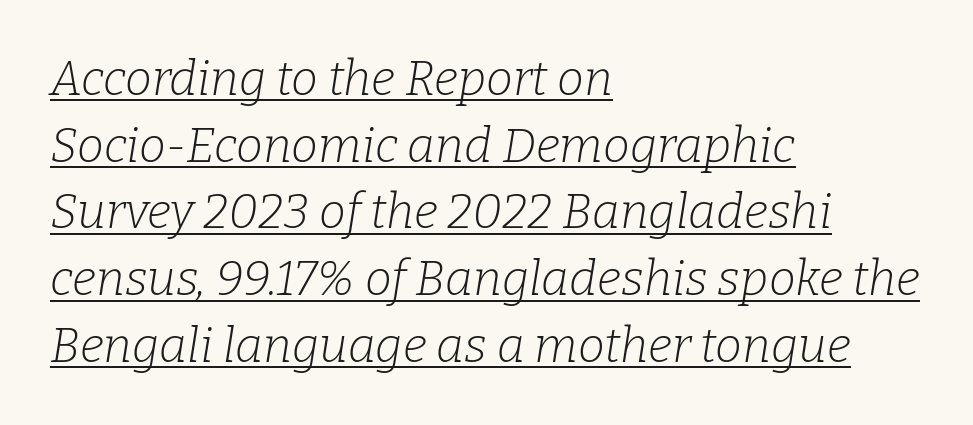
Q: Is the text bold? A: No.
Q: Is the text italic (slanted)? A: Yes, it leans right by about 9 degrees.
Q: Is the typeface a serif or a sans-serif typeface? A: Serif.
Q: Is the text underlined? A: Yes.
Q: How is the paragraph aligned? A: Left-aligned.
Q: Is the spacing between letters normal or unusually wide? A: Normal.
Q: Is the spacing between lines tight, normal or loose? A: Normal.
Q: Width (condensed, normal, or wide)? A: Normal.
Q: Stroke contrast? A: Low.
Q: x-height? A: Medium.
Q: Monospaced? A: No.
